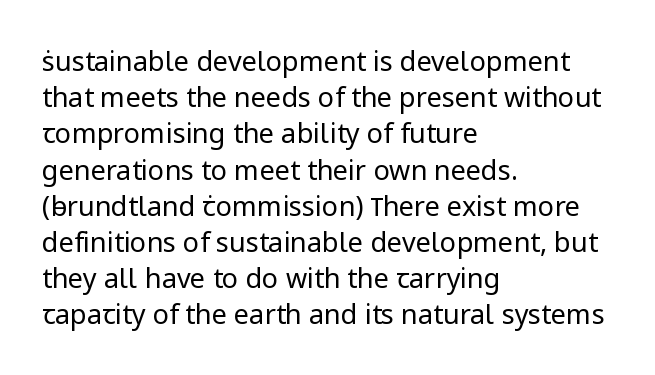
{"italic": "no", "bold": "no", "underline": "no", "align": "left", "line_spacing": "normal", "line_spacing_ratio": 1.34, "letter_spacing": "normal", "letter_spacing_em": 0.0, "glyph_px": 27}
